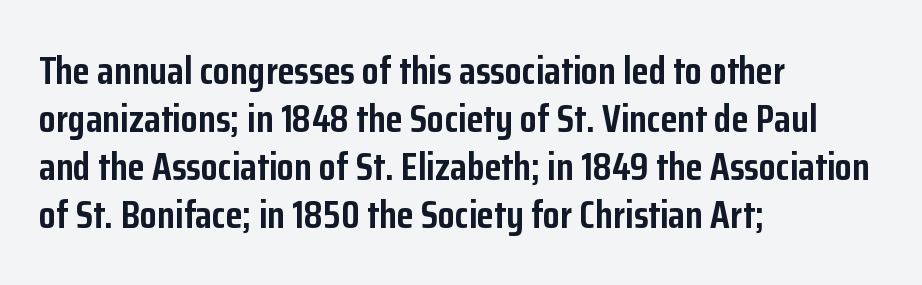
Set as a true bold cut, around the 700 mark. What stands out about the letter spacing? Nothing — it is the standard amount. Do the characters align in a grid? No, the font is proportional. The specimen reads as upright at a glance. No feet cap the strokes, marking this as sans-serif type. The lines are quadded left.
